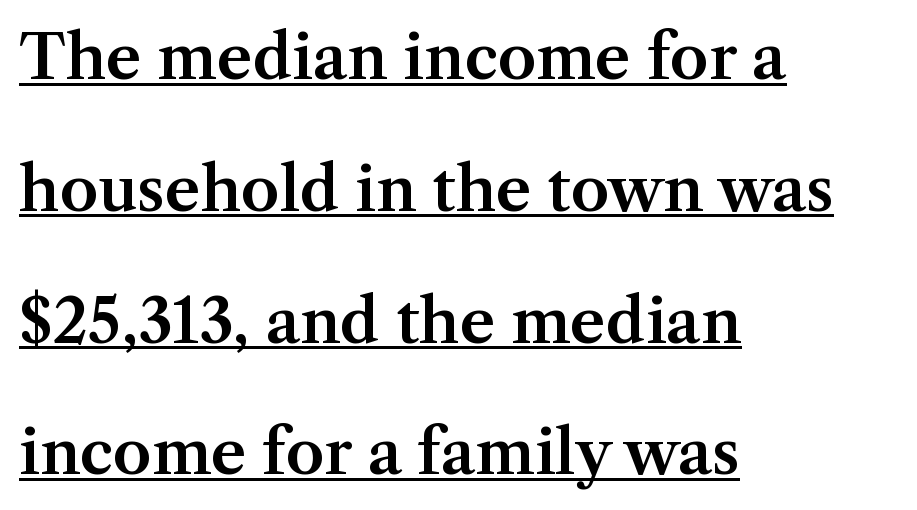
The image shows 61 px serif type, upright; set left-aligned, loose line spacing (2.16x), normal letter spacing, underlined; medium stroke contrast and a medium x-height.
